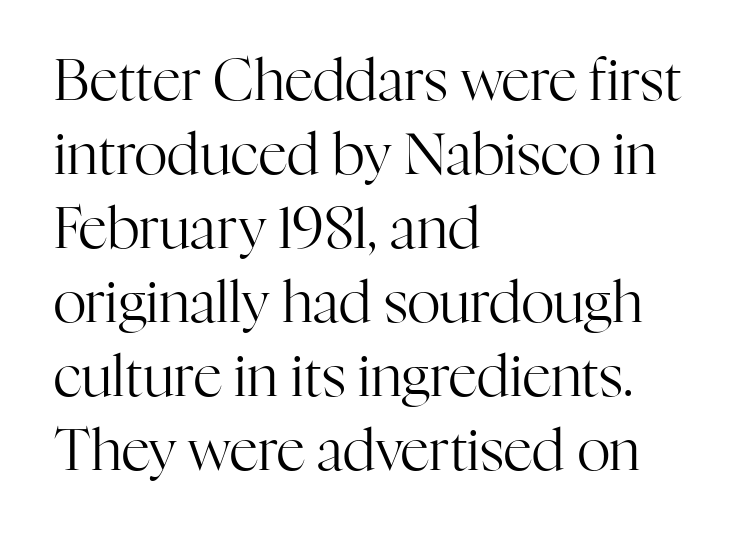
{"serif": "yes", "italic": "no", "bold": "no", "weight": "regular", "width": "normal", "stroke_contrast": "high", "x_height": "medium", "monospaced": "no", "underline": "no", "align": "left", "line_spacing": "normal", "line_spacing_ratio": 1.3, "letter_spacing": "normal", "letter_spacing_em": 0.0, "glyph_px": 57}
